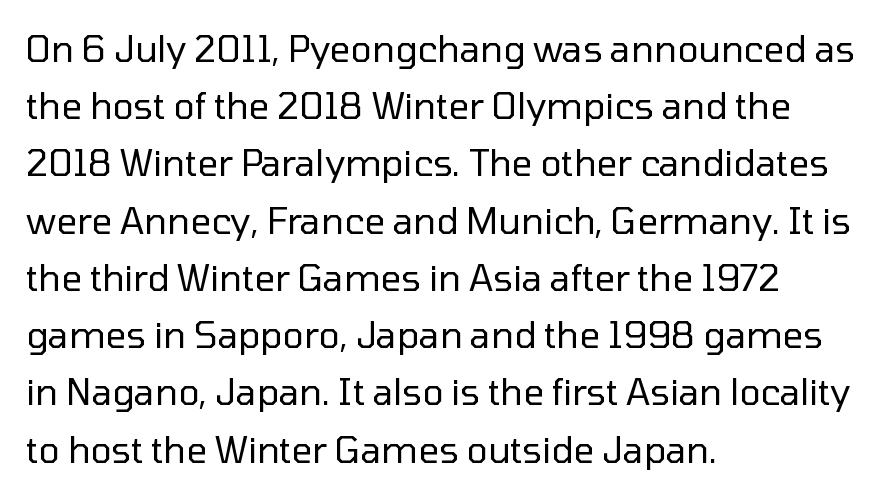
Q: Is the text bold? A: No.
Q: Is the text italic (slanted)? A: No, it is upright.
Q: Is the typeface a serif or a sans-serif typeface? A: Sans-serif.
Q: Is the text underlined? A: No.
Q: How is the paragraph aligned? A: Left-aligned.
Q: Is the spacing between letters normal or unusually wide? A: Normal.
Q: Is the spacing between lines tight, normal or loose? A: Normal.
Q: Width (condensed, normal, or wide)? A: Normal.
Q: Stroke contrast? A: Low.
Q: x-height? A: Medium.
Q: Monospaced? A: No.
